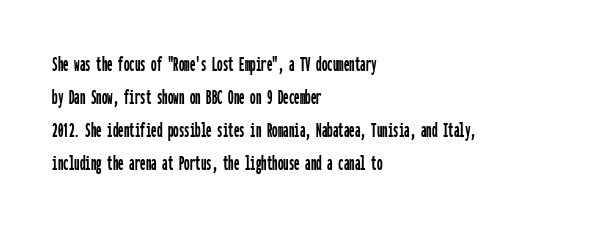
Q: Is the text italic (slanted)? A: No, it is upright.
Q: Is the text underlined? A: No.
Q: How is the paragraph aligned? A: Left-aligned.
Q: Is the spacing between letters normal or unusually wide? A: Normal.
Q: Is the spacing between lines tight, normal or loose? A: Normal.
